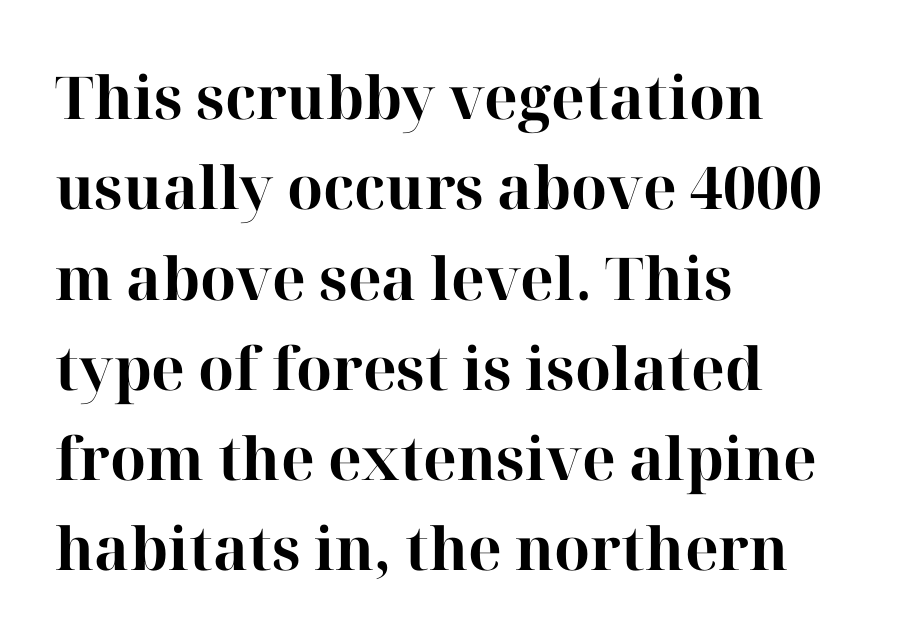
The image shows 59 px bold serif type, upright; set left-aligned, normal line spacing (1.53x), normal letter spacing, not underlined; high stroke contrast and a medium x-height.
